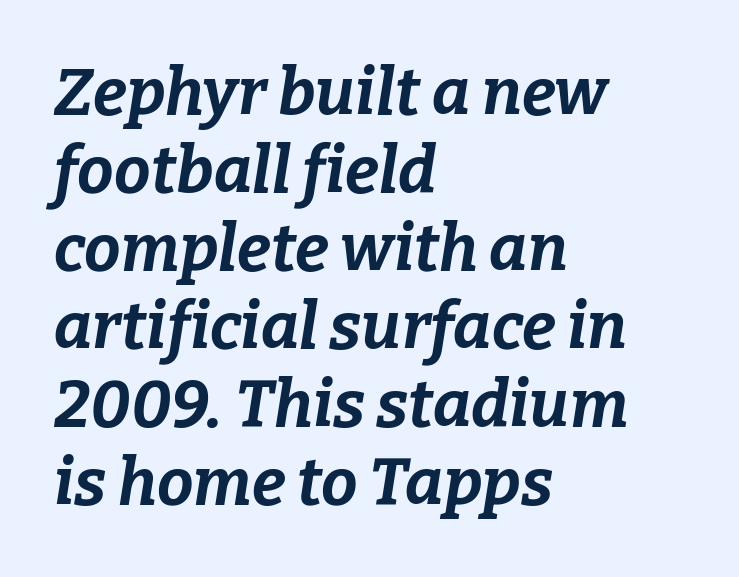
Casual observation: everything's shoved over to the left. Do the characters align in a grid? No, the font is proportional. Observe the lean: these are italic letterforms. These lines carry a lot of weight — the face is fully bold.
